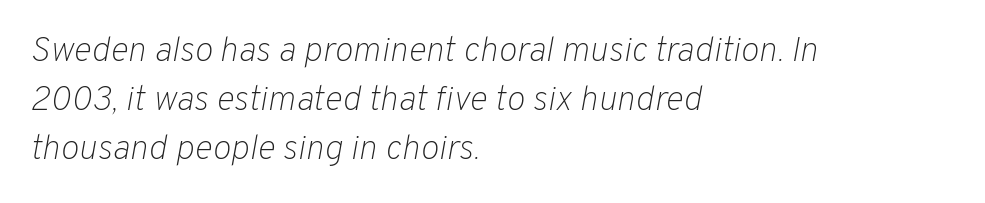
{"italic": "yes", "lean": "right", "slant_degrees": 10, "bold": "no", "weight": "light", "width": "normal", "stroke_contrast": "low", "x_height": "medium", "monospaced": "no", "underline": "no", "align": "left", "line_spacing": "normal", "line_spacing_ratio": 1.4, "letter_spacing": "normal", "letter_spacing_em": 0.0, "glyph_px": 35}
